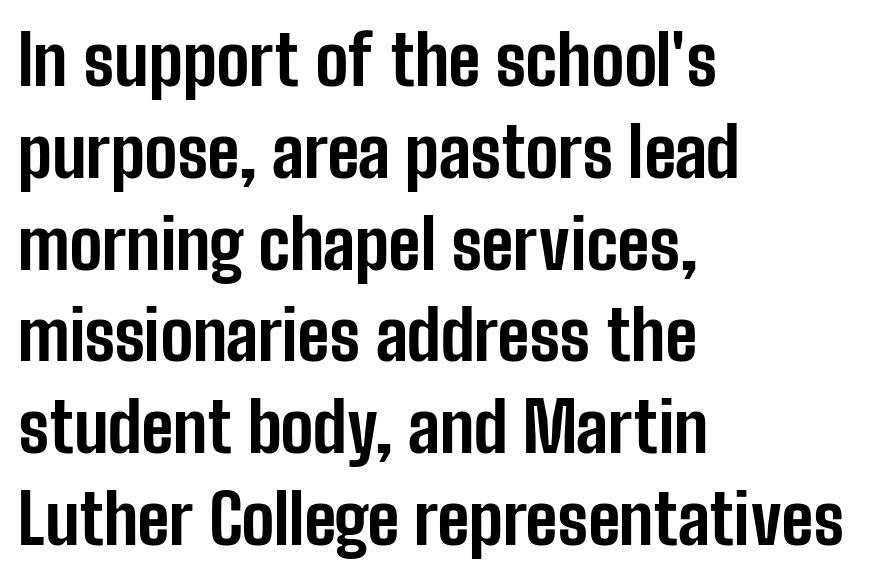
The image shows 69 px bold, condensed sans-serif type, upright; set left-aligned, normal line spacing (1.33x), normal letter spacing, not underlined; low stroke contrast and a medium x-height.
